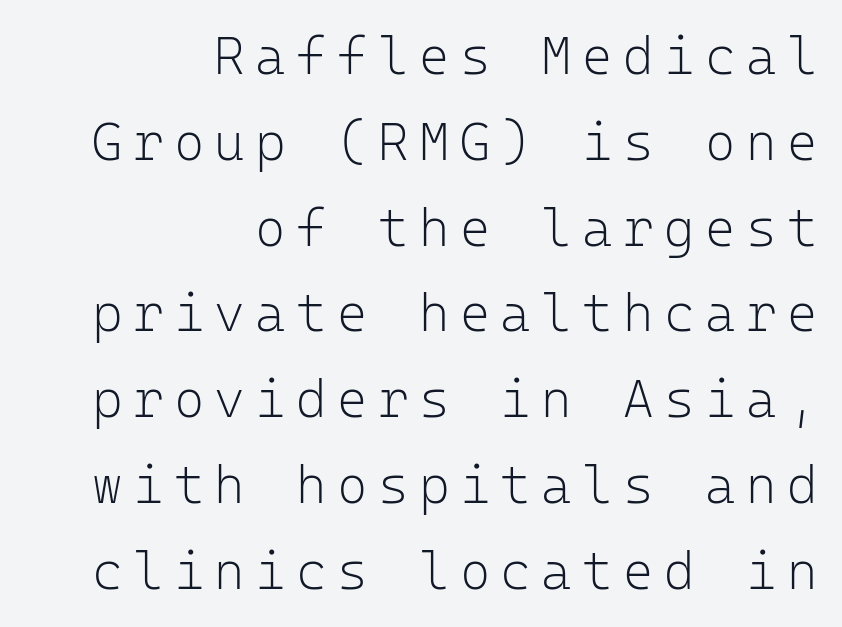
The gaps between neighbouring characters are conspicuously large. Each new line begins a customary step beneath the previous one. The typography opts for an upright posture over an oblique one. Stems here are at most as thick as an everyday book face. A sans-serif font was chosen for this passage. The face used here is monospaced, like something from a code editor.
